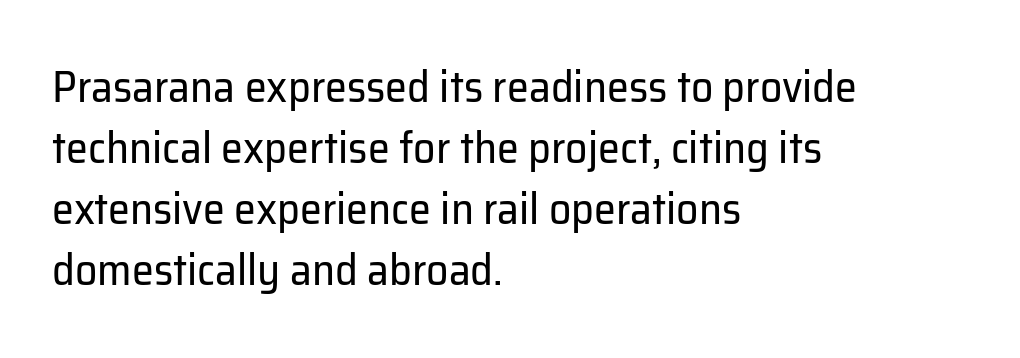
Q: Is the text bold? A: No.
Q: Is the text italic (slanted)? A: No, it is upright.
Q: Is the typeface a serif or a sans-serif typeface? A: Sans-serif.
Q: Is the text underlined? A: No.
Q: How is the paragraph aligned? A: Left-aligned.
Q: Is the spacing between letters normal or unusually wide? A: Normal.
Q: Is the spacing between lines tight, normal or loose? A: Normal.
Q: Width (condensed, normal, or wide)? A: Normal.
Q: Stroke contrast? A: Low.
Q: x-height? A: Medium.
Q: Monospaced? A: No.
